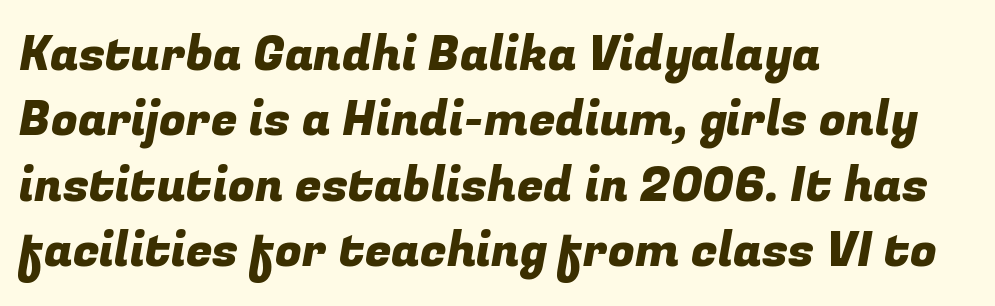
The image shows 48 px sans-serif type; set left-aligned, normal line spacing (1.36x), normal letter spacing, not underlined; low stroke contrast and a medium x-height.
